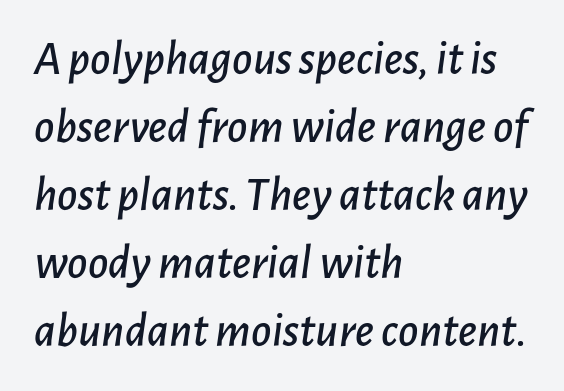
A normal amount of white space separates one row of letters from the next. This rendering leaves character spacing at its baseline value. These lines are rendered in a variable-pitch font. Quick note: italic. No word sits above an underline.
